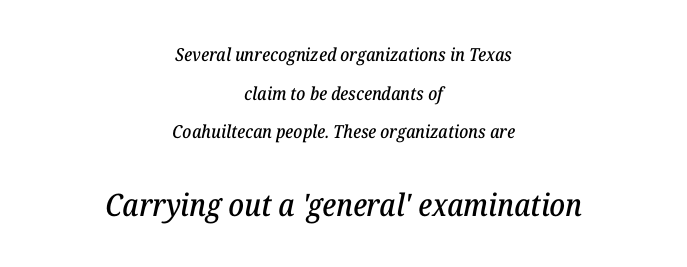
Q: Is the text italic (slanted)? A: Yes, it leans right by about 12 degrees.
Q: Is the typeface a serif or a sans-serif typeface? A: Serif.
Q: Is the text underlined? A: No.
Q: How is the paragraph aligned? A: Centered.
Q: Is the spacing between letters normal or unusually wide? A: Normal.
Q: Is the spacing between lines tight, normal or loose? A: Loose.
Q: Which block of text is set in a larger size, the first (top) or the second (bottom)? A: The second (bottom) one.
Q: Width (condensed, normal, or wide)? A: Normal.
Q: Stroke contrast? A: Low.
Q: x-height? A: Medium.
Q: Monospaced? A: No.
